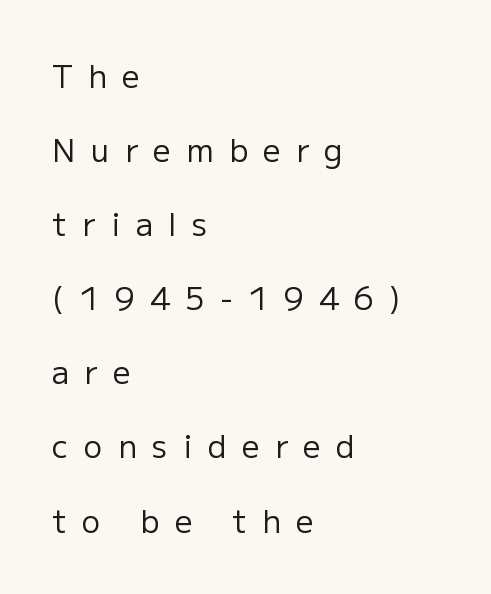
The image shows 31 px regular-weight sans-serif type, upright; set left-aligned, loose line spacing (2.39x), unusually wide letter spacing (+0.5 em), not underlined; low stroke contrast and a medium x-height.
